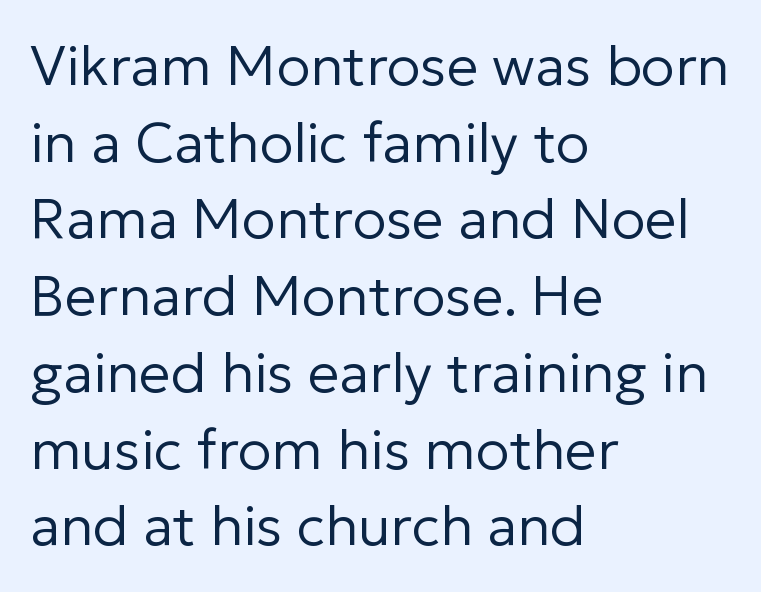
The image shows 56 px regular-weight sans-serif type, upright; set left-aligned, normal line spacing (1.37x), normal letter spacing, not underlined; low stroke contrast and a medium x-height.
